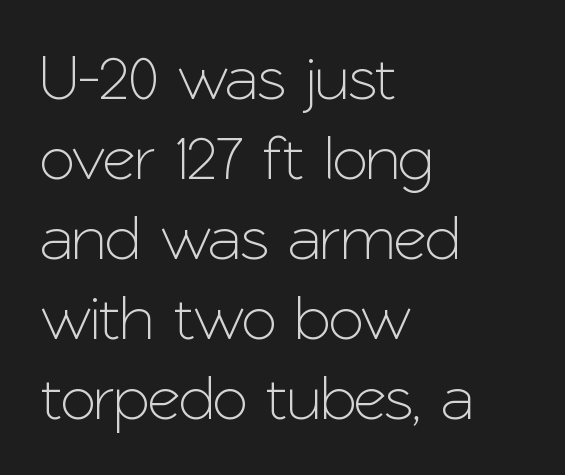
Q: Is the text italic (slanted)? A: No, it is upright.
Q: Is the typeface a serif or a sans-serif typeface? A: Sans-serif.
Q: Is the text underlined? A: No.
Q: How is the paragraph aligned? A: Left-aligned.
Q: Is the spacing between letters normal or unusually wide? A: Normal.
Q: Is the spacing between lines tight, normal or loose? A: Normal.
Q: Width (condensed, normal, or wide)? A: Normal.
Q: Stroke contrast? A: Low.
Q: x-height? A: Medium.
Q: Monospaced? A: No.
